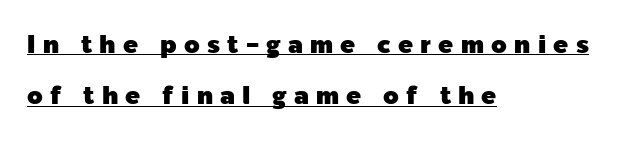
{"italic": "no", "underline": "yes", "align": "left", "line_spacing": "loose", "line_spacing_ratio": 2.06, "letter_spacing": "wide", "letter_spacing_em": 0.29, "glyph_px": 25}
